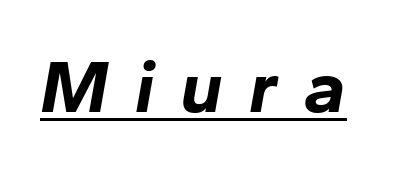
{"italic": "yes", "lean": "right", "slant_degrees": 10, "bold": "yes", "weight": "bold", "width": "normal", "stroke_contrast": "low", "x_height": "medium", "monospaced": "no", "underline": "yes", "letter_spacing": "wide", "letter_spacing_em": 0.35, "glyph_px": 75}
